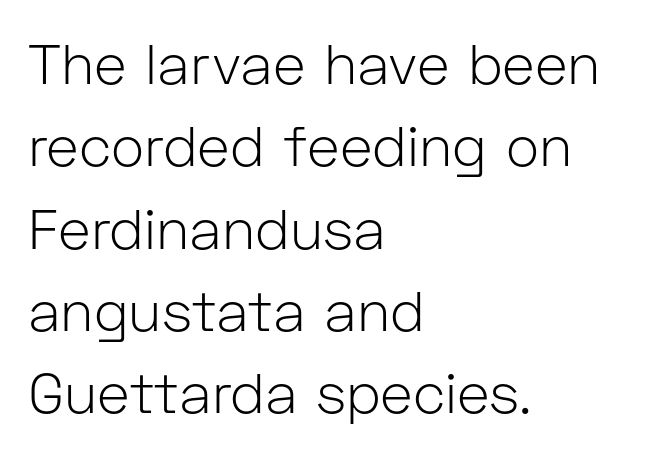
{"serif": "no", "italic": "no", "bold": "no", "weight": "light", "width": "normal", "stroke_contrast": "low", "x_height": "medium", "monospaced": "no", "underline": "no", "align": "left", "line_spacing": "normal", "line_spacing_ratio": 1.47, "letter_spacing": "normal", "letter_spacing_em": 0.0, "glyph_px": 56}
